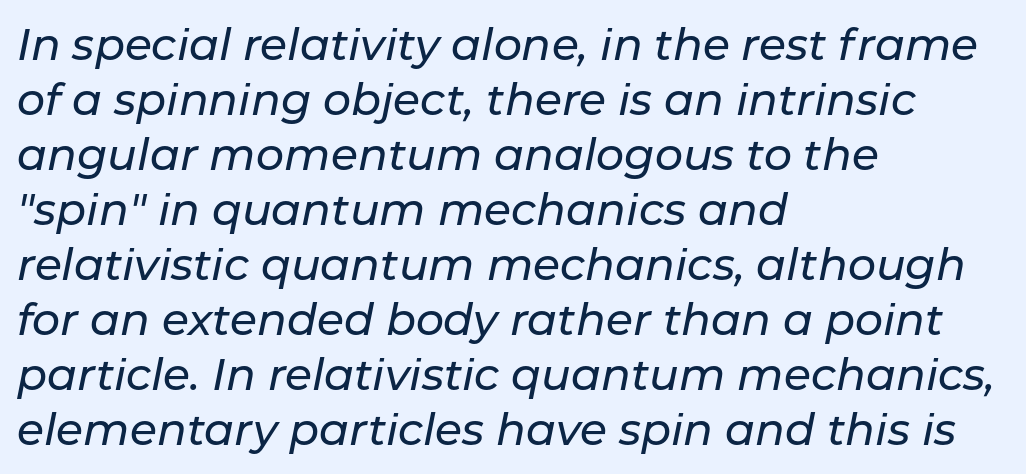
{"italic": "yes", "lean": "right", "slant_degrees": 11, "width": "normal", "stroke_contrast": "low", "x_height": "medium", "monospaced": "no", "underline": "no", "align": "left", "line_spacing": "normal", "line_spacing_ratio": 1.25, "letter_spacing": "normal", "letter_spacing_em": 0.0, "glyph_px": 44}
